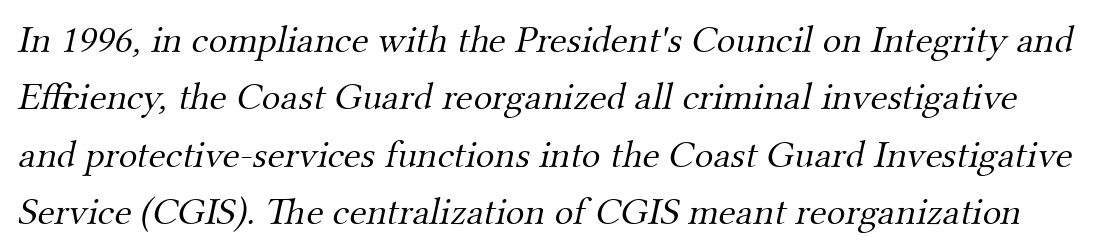
The image shows 39 px light serif type; set normal line spacing (1.47x), normal letter spacing, not underlined; medium stroke contrast and a small x-height.
